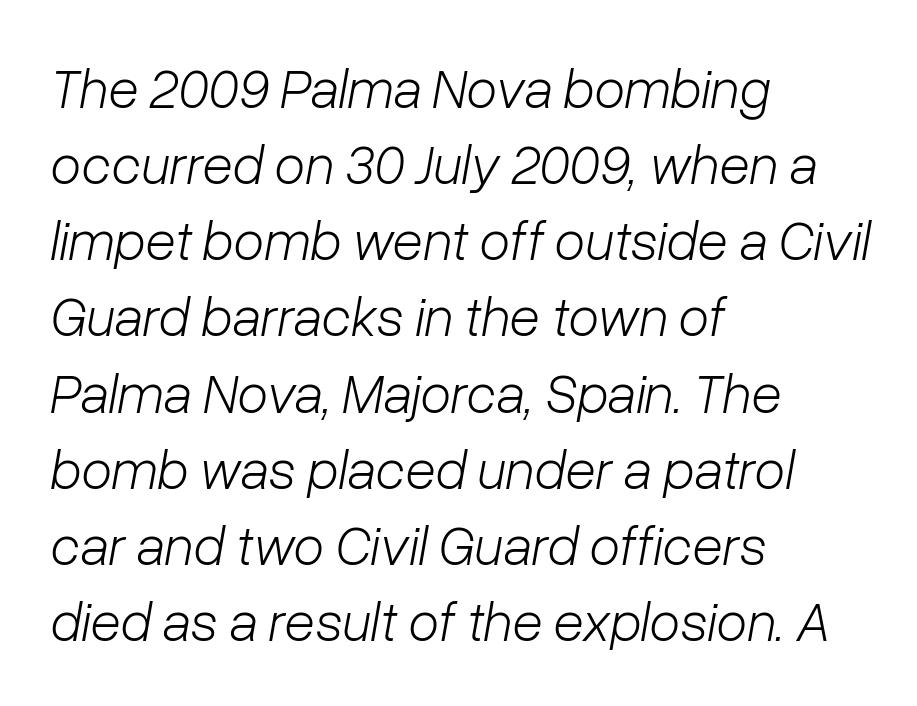
The image shows 56 px light type, italic (leaning right); set left-aligned, normal line spacing (1.36x), normal letter spacing, not underlined; low stroke contrast and a medium x-height.
